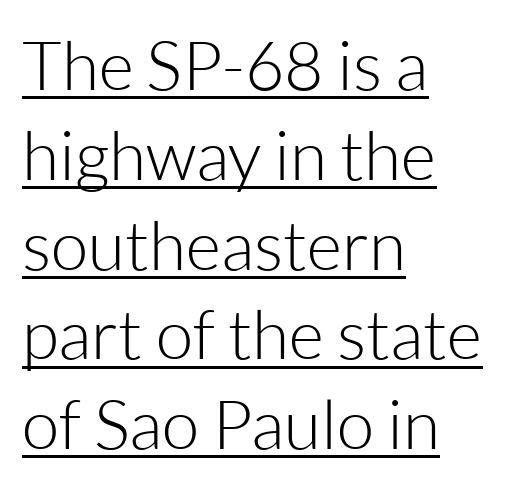
The image shows 68 px light sans-serif type, upright; set left-aligned, normal line spacing (1.32x), normal letter spacing, underlined; low stroke contrast and a medium x-height.
